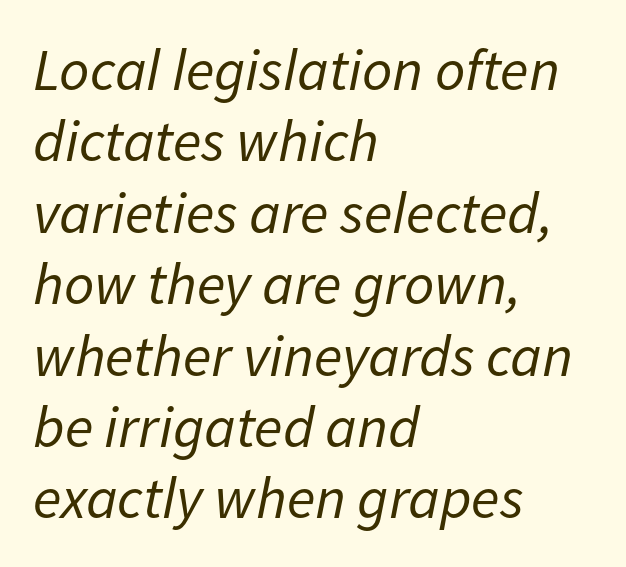
The image shows 59 px regular-weight type, italic (leaning right); set left-aligned, line spacing 1.21x, normal letter spacing, not underlined; low stroke contrast and a medium x-height.
